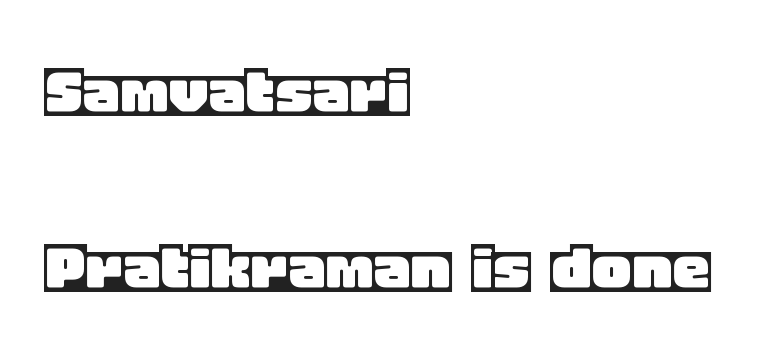
The image shows 76 px text type, upright; set left-aligned, loose line spacing (2.31x), normal letter spacing, not underlined; a large x-height.
